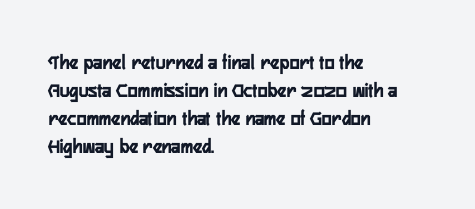
The image shows 21 px text type, upright; set left-aligned, normal line spacing (1.33x), normal letter spacing, not underlined.
